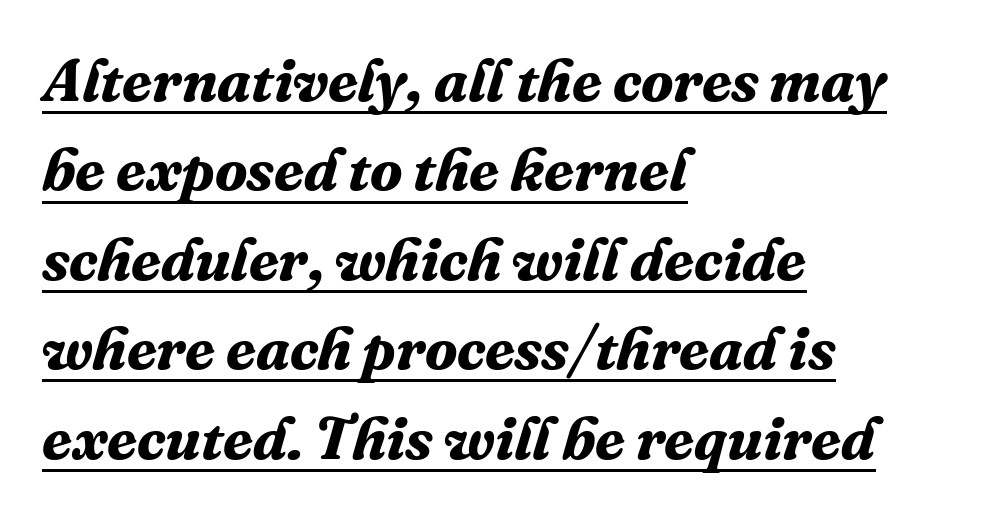
The image shows 60 px bold serif type, italic (leaning right); set left-aligned, normal line spacing (1.49x), normal letter spacing, underlined; medium stroke contrast and a medium x-height.
